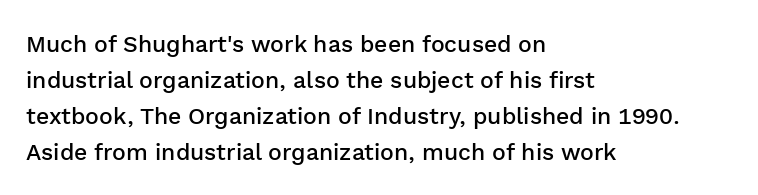
{"italic": "no", "bold": "semi", "underline": "no", "align": "left", "line_spacing": "normal", "line_spacing_ratio": 1.57, "letter_spacing": "normal", "letter_spacing_em": 0.0, "glyph_px": 23}
